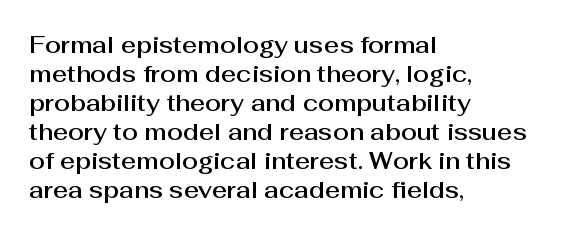
Q: Is the text italic (slanted)? A: No, it is upright.
Q: Is the text underlined? A: No.
Q: How is the paragraph aligned? A: Left-aligned.
Q: Is the spacing between letters normal or unusually wide? A: Normal.
Q: Is the spacing between lines tight, normal or loose? A: Normal.
